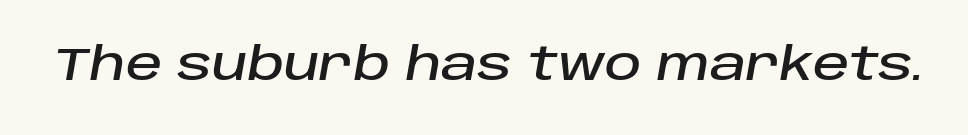
Is the letter spacing exaggerated? No — it looks like the ordinary default. Looks like regular typesetting: each glyph gets only the width it needs. Rendered with sloped, italic letterforms. The glyphs are unaccompanied by any horizontal stroke below them.
